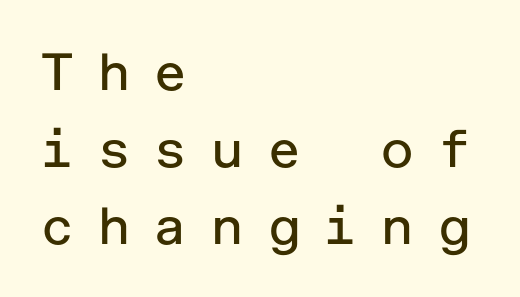
Q: Is the text bold? A: No.
Q: Is the text italic (slanted)? A: No, it is upright.
Q: Is the typeface a serif or a sans-serif typeface? A: Sans-serif.
Q: Is the text underlined? A: No.
Q: How is the paragraph aligned? A: Left-aligned.
Q: Is the spacing between letters normal or unusually wide? A: Unusually wide.
Q: Is the spacing between lines tight, normal or loose? A: Normal.
Q: Width (condensed, normal, or wide)? A: Normal.
Q: Stroke contrast? A: Low.
Q: x-height? A: Medium.
